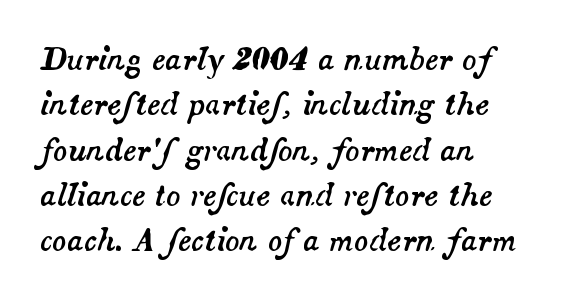
Q: Is the text italic (slanted)? A: Yes, it leans right by about 14 degrees.
Q: Is the text underlined? A: No.
Q: How is the paragraph aligned? A: Left-aligned.
Q: Is the spacing between letters normal or unusually wide? A: Normal.
Q: Is the spacing between lines tight, normal or loose? A: Normal.
Q: Width (condensed, normal, or wide)? A: Normal.
Q: Stroke contrast? A: Medium.
Q: x-height? A: Small.
Q: Monospaced? A: No.
